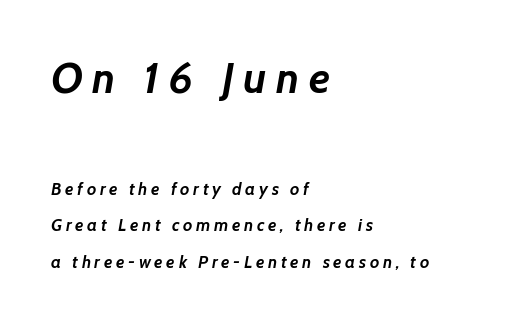
{"italic": "yes", "lean": "right", "slant_degrees": 7, "bold": "yes", "weight": "semibold", "width": "normal", "stroke_contrast": "low", "x_height": "medium", "monospaced": "no", "underline": "no", "align": "left", "line_spacing": "loose", "line_spacing_ratio": 2.15, "letter_spacing": "wide", "letter_spacing_em": 0.22, "larger_block": "first", "size_ratio": 2.53, "glyph_px": 43}
